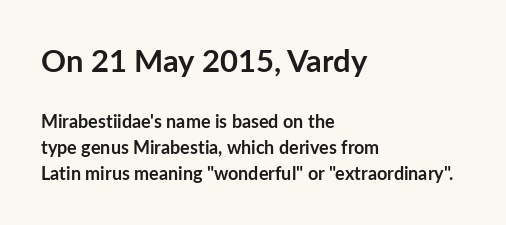
The image shows 31 px semibold sans-serif type, upright; set left-aligned, normal line spacing (1.43x), normal letter spacing, not underlined; the first (top) block is 1.72x larger; low stroke contrast and a medium x-height.
